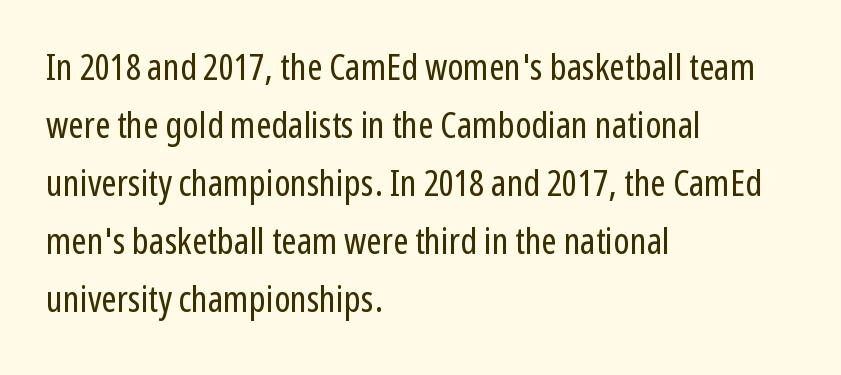
Examine the stroke ends and you'll find no serifs. The space beneath each line is pristine and unruled. Think of a printed novel: that variable character pitch is what you see here. Successive baselines arrive at the customary interval. The font is comparable to plain body text, perhaps lighter. The passage shown has conventional tracking throughout.
